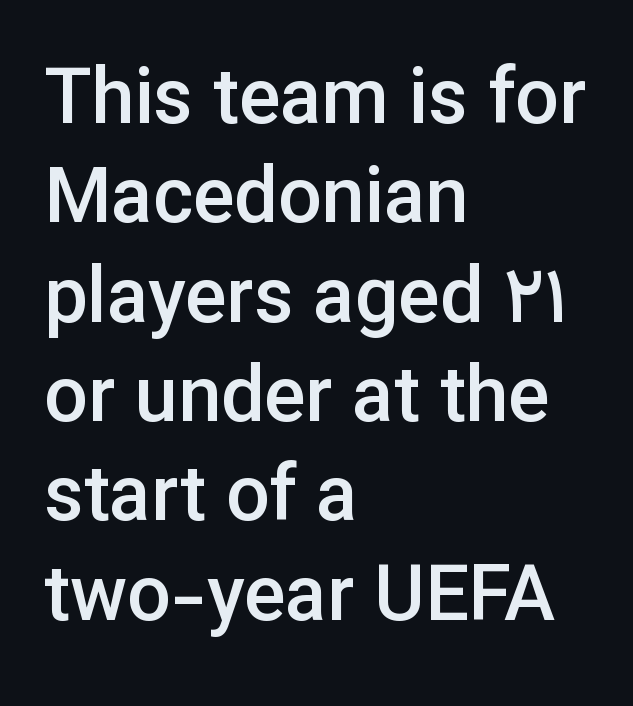
{"serif": "no", "italic": "no", "bold": "semi", "weight": "semibold", "width": "normal", "stroke_contrast": "low", "x_height": "medium", "monospaced": "no", "underline": "no", "align": "left", "line_spacing": "normal", "line_spacing_ratio": 1.29, "letter_spacing": "normal", "letter_spacing_em": 0.0, "glyph_px": 77}
